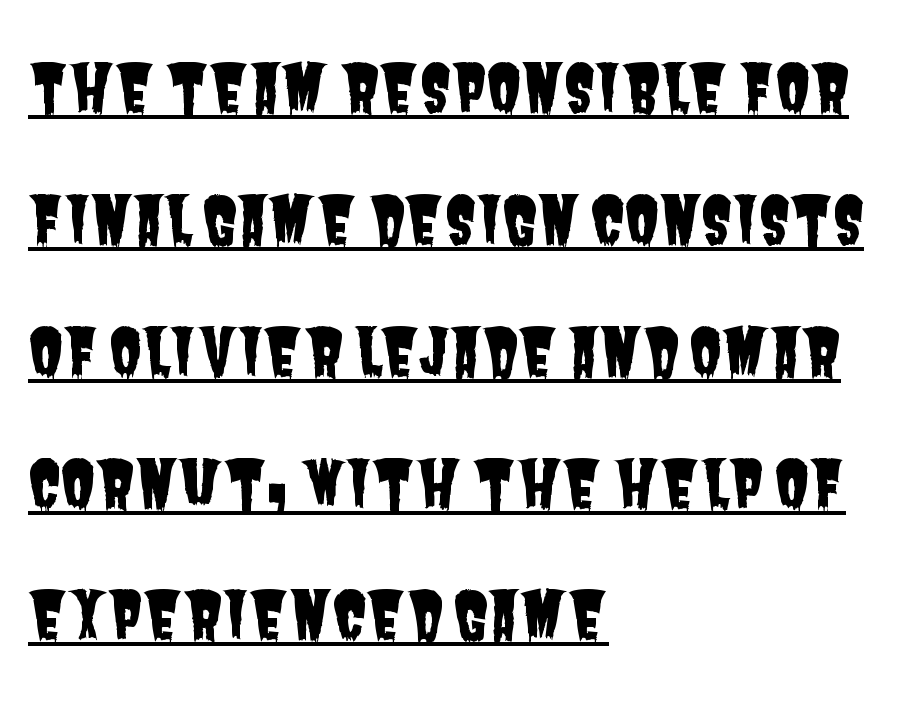
{"serif": "no", "width": "condensed", "stroke_contrast": "low", "x_height": "large", "monospaced": "no", "underline": "yes", "align": "left", "line_spacing": "loose", "line_spacing_ratio": 2.06, "letter_spacing": "normal", "letter_spacing_em": 0.0, "glyph_px": 64}
